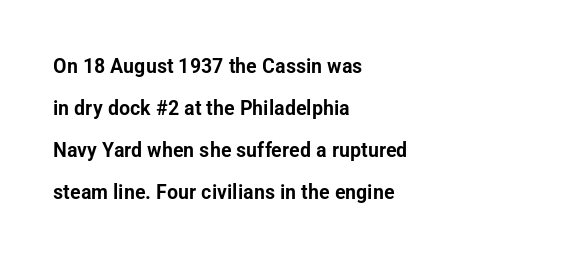
{"italic": "no", "underline": "no", "align": "left", "line_spacing": "loose", "line_spacing_ratio": 2.0, "letter_spacing": "normal", "letter_spacing_em": 0.0, "glyph_px": 21}
